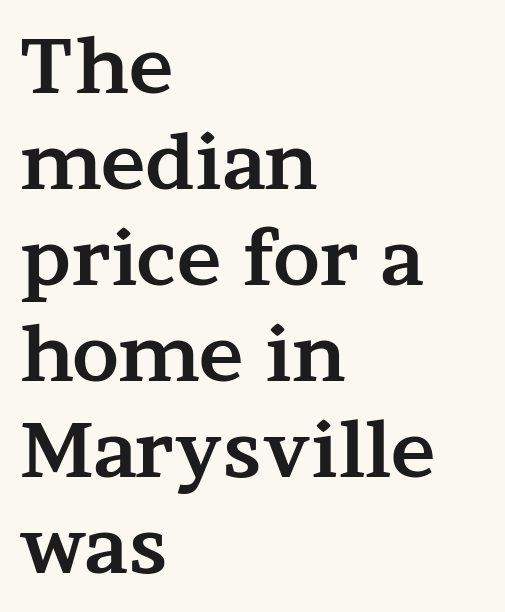
Has an underline been added? It has not. What kind of face is this? One with serifs. The letterforms sit shoulder to shoulder at normal distance. Left-aligned paragraph, ragged on the right. Think of a printed novel: that variable character pitch is what you see here.
